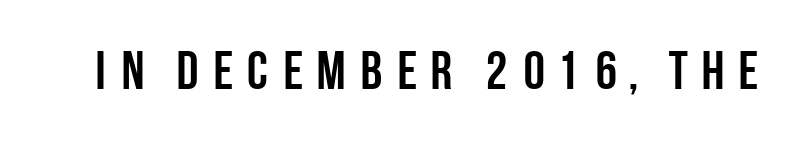
Weight check: bold — yes, fully. Observe the absence of serifs on each vertical stroke in this sample. Words float on clear page, feet unadorned. Here the designer chose a conventional face with non-uniform glyph widths. It's the straight-up-and-down kind of type.
